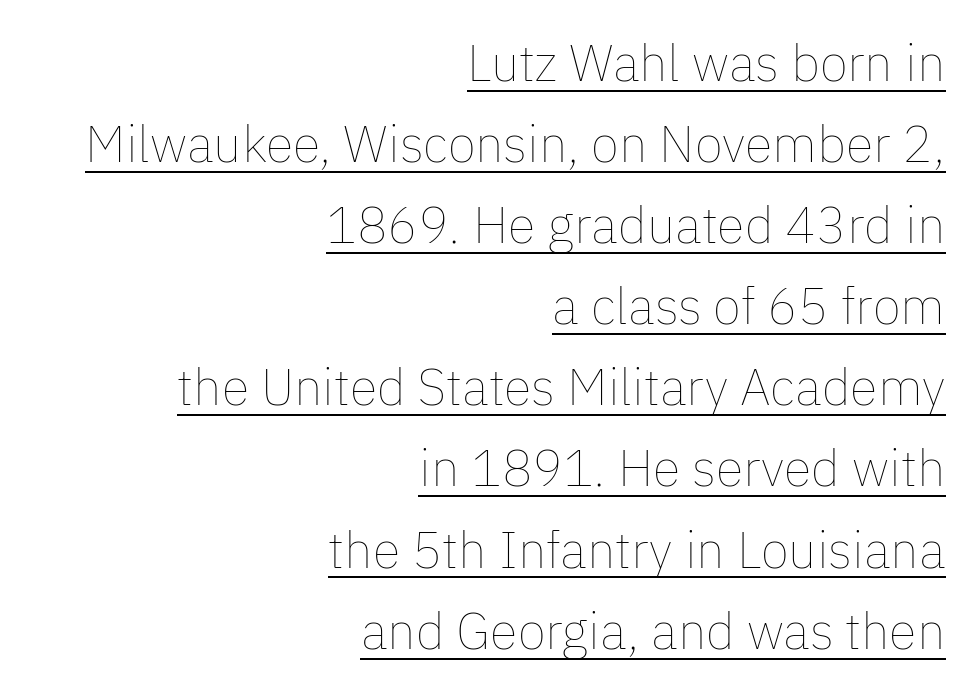
The image shows 51 px thin type, upright; set right-aligned, normal line spacing (1.59x), normal letter spacing, underlined; low stroke contrast and a medium x-height.
